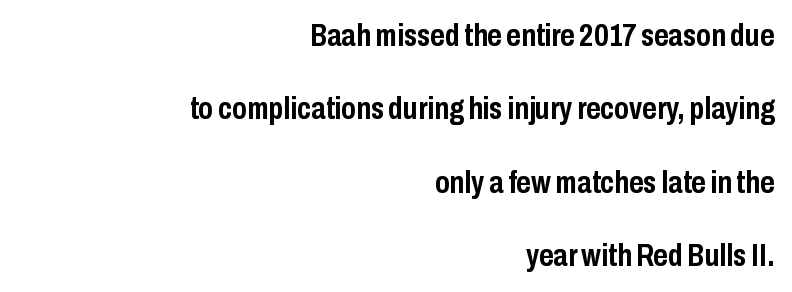
Q: Is the text bold? A: Yes.
Q: Is the text italic (slanted)? A: No, it is upright.
Q: Is the typeface a serif or a sans-serif typeface? A: Sans-serif.
Q: Is the text underlined? A: No.
Q: How is the paragraph aligned? A: Right-aligned.
Q: Is the spacing between letters normal or unusually wide? A: Normal.
Q: Is the spacing between lines tight, normal or loose? A: Loose.
Q: Width (condensed, normal, or wide)? A: Condensed.
Q: Stroke contrast? A: Low.
Q: x-height? A: Medium.
Q: Monospaced? A: No.
